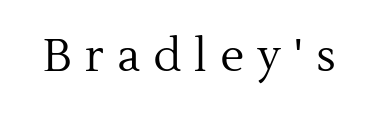
{"serif": "yes", "italic": "no", "bold": "no", "weight": "regular", "width": "normal", "x_height": "medium", "monospaced": "no", "underline": "no", "letter_spacing": "wide", "letter_spacing_em": 0.29, "glyph_px": 45}
